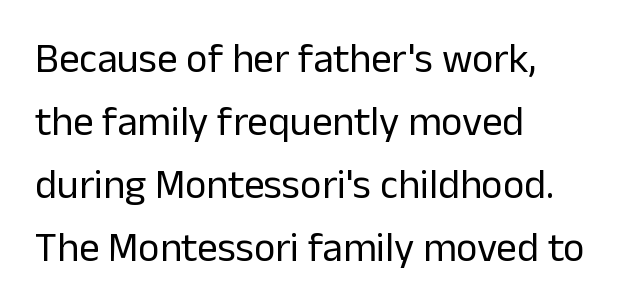
The line-height multiplier appears to be the usual default. Glance below the letters and you will spot only blank space. Alignment: flush left. No chunkiness to these letters — they're not bold. Nobody touched the tracking dial on this one. Serifs: no, the terminals of the letterforms are clean.
